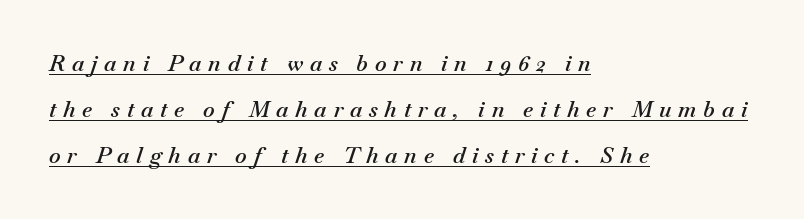
{"italic": "yes", "lean": "right", "slant_degrees": 18, "bold": "semi", "underline": "yes", "align": "left", "line_spacing": "loose", "line_spacing_ratio": 2.09, "letter_spacing": "wide", "letter_spacing_em": 0.31, "glyph_px": 22}
